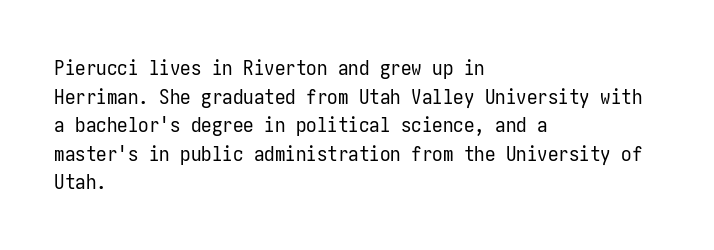
The image shows 21 px text type, upright; set left-aligned, normal line spacing (1.36x), normal letter spacing, not underlined.
